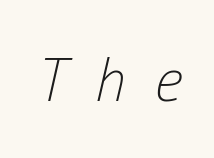
The image shows 60 px light, condensed type, italic (leaning right); set unusually wide letter spacing (+0.49 em), not underlined; low stroke contrast and a medium x-height.
